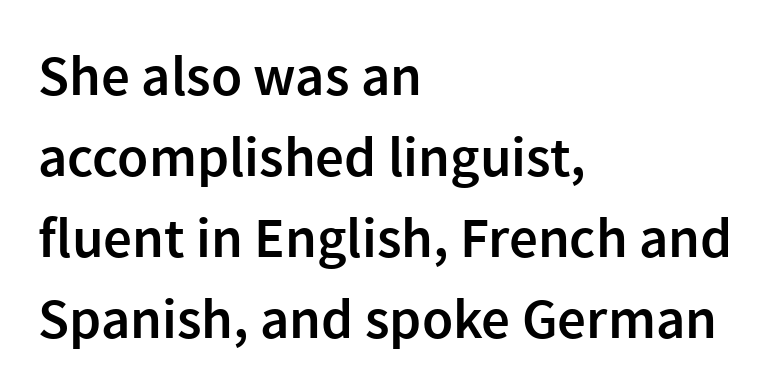
{"serif": "no", "italic": "no", "bold": "semi", "weight": "semibold", "width": "normal", "x_height": "medium", "monospaced": "no", "underline": "no", "align": "left", "line_spacing": "normal", "line_spacing_ratio": 1.42, "letter_spacing": "normal", "letter_spacing_em": 0.0, "glyph_px": 57}
